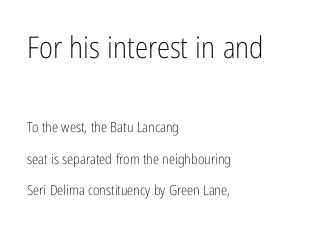
{"serif": "no", "italic": "no", "bold": "no", "weight": "light", "width": "condensed", "stroke_contrast": "low", "x_height": "medium", "monospaced": "no", "underline": "no", "align": "left", "line_spacing": "loose", "line_spacing_ratio": 2.25, "letter_spacing": "normal", "letter_spacing_em": 0.0, "larger_block": "first", "size_ratio": 2.14, "glyph_px": 30}
